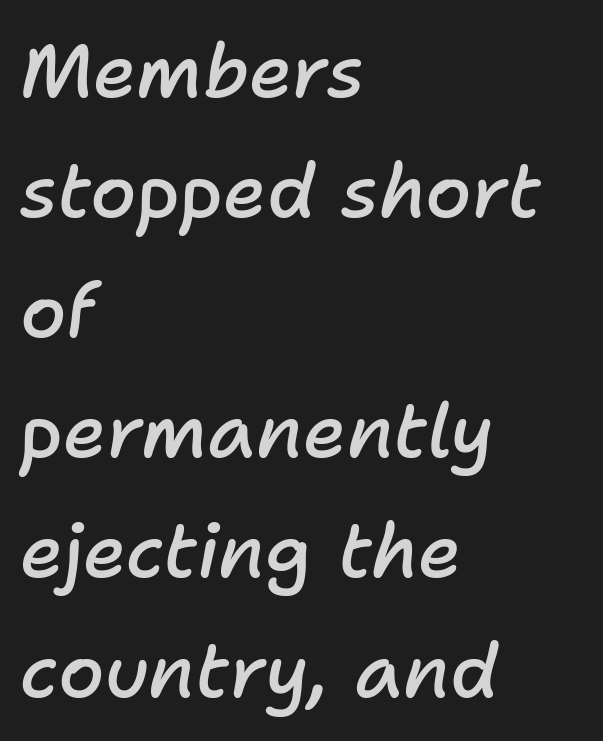
Inter-character spacing is left at the font's built-in metrics. Each letter keeps its own natural width here, so spacing adapts to shape. Left-aligned paragraph, ragged on the right. What's the leading like? Ordinary, nothing unusual. The sample has been set in demibold, a notch under bold.
